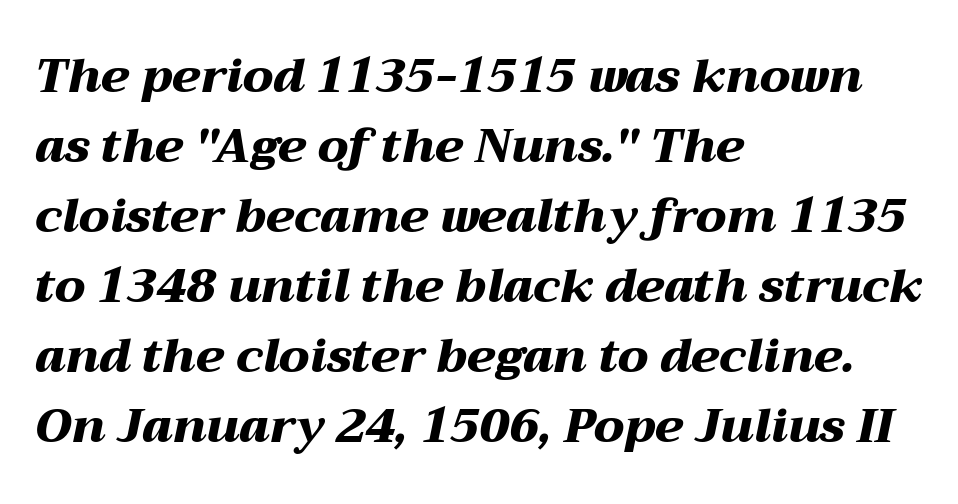
Q: Is the text bold? A: Yes.
Q: Is the text italic (slanted)? A: Yes, it leans right by about 12 degrees.
Q: Is the text underlined? A: No.
Q: How is the paragraph aligned? A: Left-aligned.
Q: Is the spacing between letters normal or unusually wide? A: Normal.
Q: Is the spacing between lines tight, normal or loose? A: Normal.
Q: Width (condensed, normal, or wide)? A: Wide.
Q: Stroke contrast? A: Medium.
Q: x-height? A: Medium.
Q: Monospaced? A: No.
